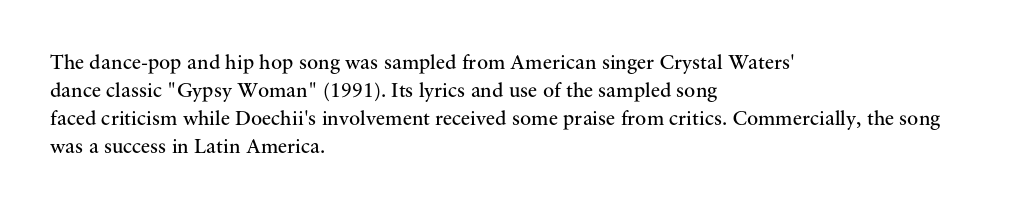
{"italic": "no", "bold": "no", "underline": "no", "align": "left", "line_spacing": "normal", "line_spacing_ratio": 1.34, "letter_spacing": "normal", "letter_spacing_em": 0.0, "glyph_px": 21}
